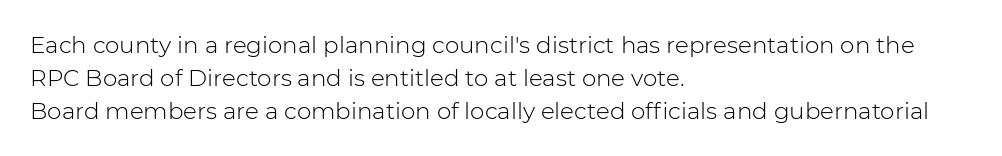
Does extra space separate the letters? No, they use regular spacing. The rendering anchors every line to the left-hand side. The axis of the letterforms is exactly vertical. These lines sit exactly where default settings would place them. Ink coverage per letter is moderate at most. Bare-footed words on every line.
